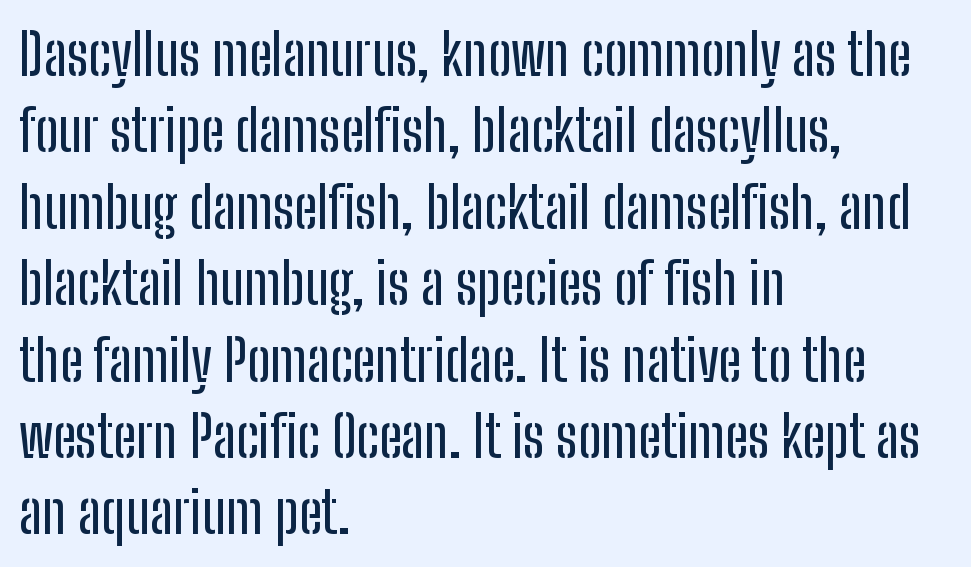
Q: Is the text italic (slanted)? A: No, it is upright.
Q: Is the typeface a serif or a sans-serif typeface? A: Sans-serif.
Q: Is the text underlined? A: No.
Q: How is the paragraph aligned? A: Left-aligned.
Q: Is the spacing between letters normal or unusually wide? A: Normal.
Q: Is the spacing between lines tight, normal or loose? A: Normal.
Q: Width (condensed, normal, or wide)? A: Condensed.
Q: Stroke contrast? A: Low.
Q: x-height? A: Medium.
Q: Monospaced? A: No.
